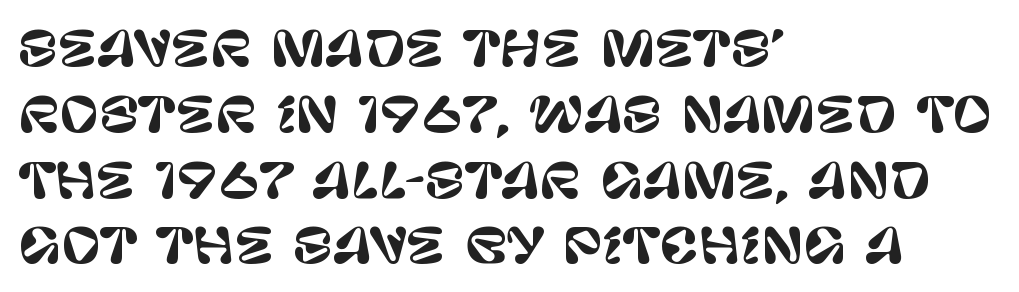
Q: Is the text italic (slanted)? A: Yes.
Q: Is the typeface a serif or a sans-serif typeface? A: Sans-serif.
Q: Is the text underlined? A: No.
Q: How is the paragraph aligned? A: Left-aligned.
Q: Is the spacing between letters normal or unusually wide? A: Normal.
Q: Is the spacing between lines tight, normal or loose? A: Normal.
Q: Width (condensed, normal, or wide)? A: Normal.
Q: Stroke contrast? A: Low.
Q: x-height? A: Large.
Q: Monospaced? A: No.
